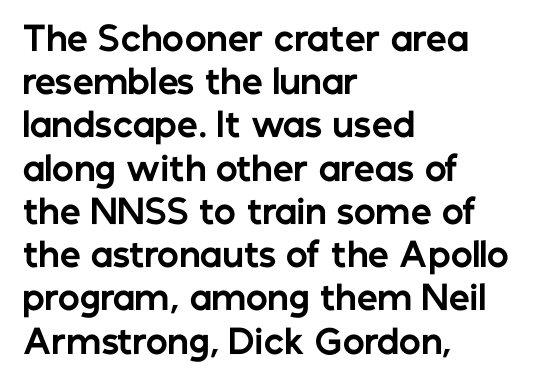
The image shows 33 px bold sans-serif type, upright; set left-aligned, normal line spacing (1.31x), normal letter spacing, not underlined; low stroke contrast and a medium x-height.
